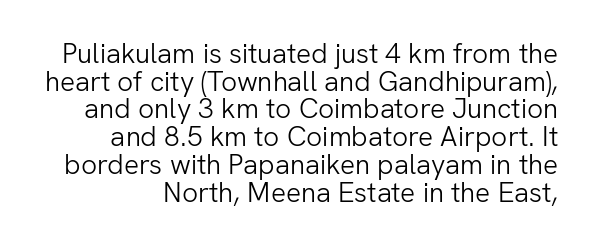
{"serif": "no", "italic": "no", "bold": "no", "weight": "light", "width": "normal", "stroke_contrast": "low", "x_height": "medium", "monospaced": "no", "underline": "no", "line_spacing": "tight", "line_spacing_ratio": 0.99, "letter_spacing": "normal", "letter_spacing_em": 0.0, "glyph_px": 28}
